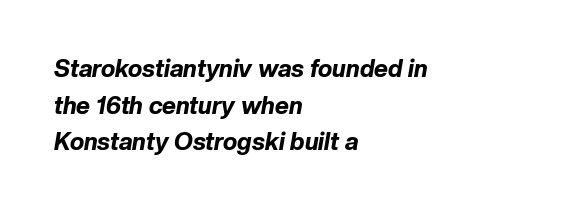
Q: Is the text bold? A: Yes.
Q: Is the text italic (slanted)? A: Yes, it leans right by about 10 degrees.
Q: Is the text underlined? A: No.
Q: How is the paragraph aligned? A: Left-aligned.
Q: Is the spacing between letters normal or unusually wide? A: Normal.
Q: Is the spacing between lines tight, normal or loose? A: Normal.
